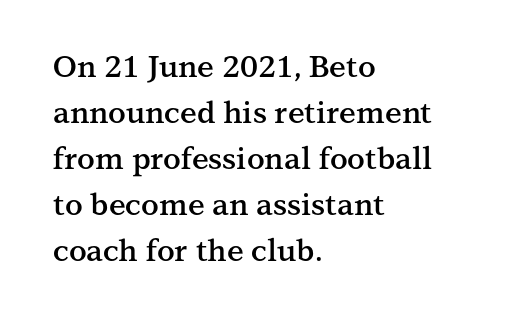
The passage shown has conventional tracking throughout. Quick note: interline space is typical. Old-style or modern, the face here clearly has serifs. Looks like regular typesetting: each glyph gets only the width it needs.
